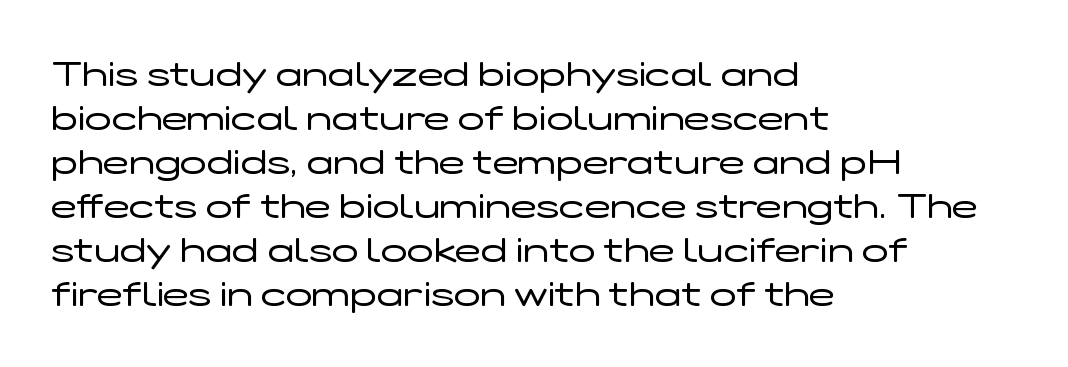
Q: Is the text bold? A: No.
Q: Is the text italic (slanted)? A: No, it is upright.
Q: Is the typeface a serif or a sans-serif typeface? A: Sans-serif.
Q: Is the text underlined? A: No.
Q: How is the paragraph aligned? A: Left-aligned.
Q: Is the spacing between letters normal or unusually wide? A: Normal.
Q: Is the spacing between lines tight, normal or loose? A: Normal.
Q: Width (condensed, normal, or wide)? A: Wide.
Q: Stroke contrast? A: Low.
Q: x-height? A: Medium.
Q: Monospaced? A: No.
